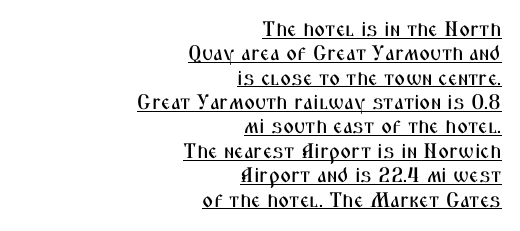
The lettering stays uniformly vertical, giving the passage a roman look. Notice how a bar underscores the lettering throughout. Spacing between characters is what you'd get straight out of the box. Which margin do the lines hug? The right one — the left edge is uneven.
